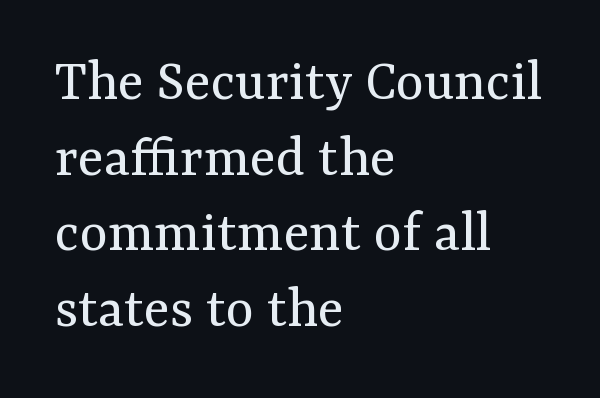
Q: Is the text bold? A: No.
Q: Is the text italic (slanted)? A: No, it is upright.
Q: Is the typeface a serif or a sans-serif typeface? A: Serif.
Q: Is the text underlined? A: No.
Q: How is the paragraph aligned? A: Left-aligned.
Q: Is the spacing between letters normal or unusually wide? A: Normal.
Q: Is the spacing between lines tight, normal or loose? A: Normal.
Q: Width (condensed, normal, or wide)? A: Normal.
Q: Stroke contrast? A: Medium.
Q: x-height? A: Medium.
Q: Monospaced? A: No.
